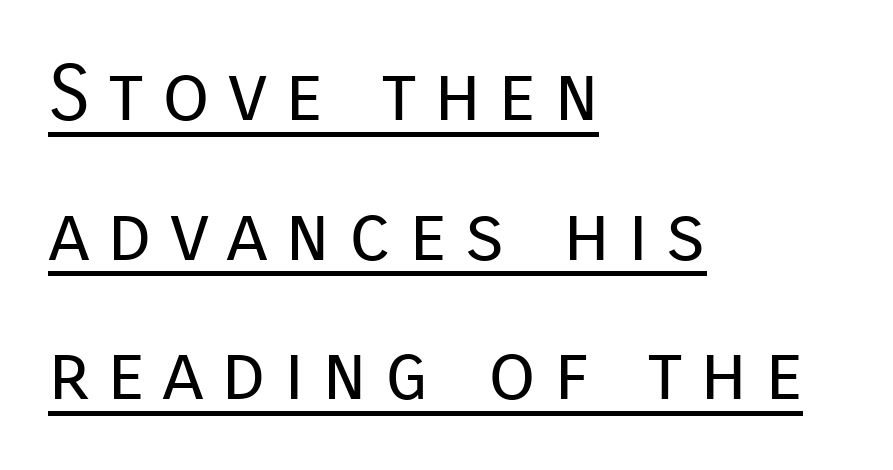
Q: Is the text bold? A: No.
Q: Is the text italic (slanted)? A: No, it is upright.
Q: Is the typeface a serif or a sans-serif typeface? A: Sans-serif.
Q: Is the text underlined? A: Yes.
Q: How is the paragraph aligned? A: Left-aligned.
Q: Is the spacing between letters normal or unusually wide? A: Unusually wide.
Q: Width (condensed, normal, or wide)? A: Normal.
Q: Stroke contrast? A: Low.
Q: x-height? A: Medium.
Q: Monospaced? A: No.
